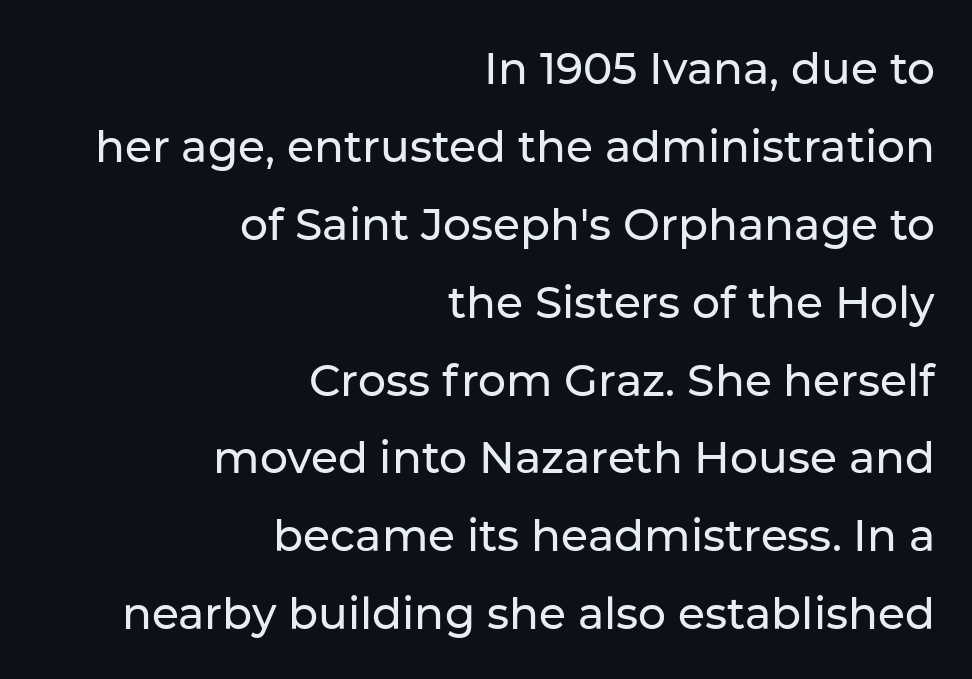
{"serif": "no", "italic": "no", "width": "normal", "stroke_contrast": "low", "x_height": "medium", "monospaced": "no", "underline": "no", "align": "right", "line_spacing_ratio": 1.77, "letter_spacing": "normal", "letter_spacing_em": 0.0, "glyph_px": 44}
